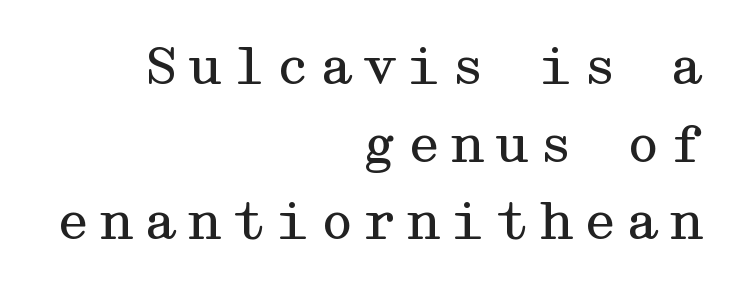
{"serif": "yes", "italic": "no", "bold": "no", "weight": "regular", "width": "wide", "stroke_contrast": "medium", "x_height": "medium", "underline": "no", "align": "right", "line_spacing": "normal", "line_spacing_ratio": 1.52, "glyph_px": 51}
